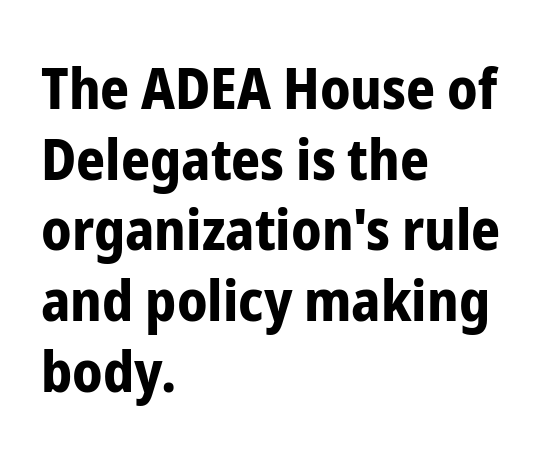
{"serif": "no", "italic": "no", "bold": "yes", "weight": "bold", "width": "condensed", "stroke_contrast": "low", "x_height": "medium", "monospaced": "no", "underline": "no", "align": "left", "line_spacing_ratio": 1.24, "letter_spacing": "normal", "letter_spacing_em": 0.0, "glyph_px": 57}
